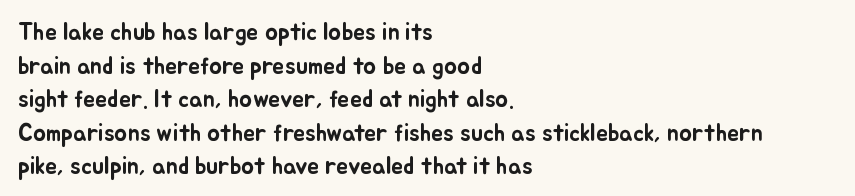
Q: Is the text italic (slanted)? A: No, it is upright.
Q: Is the text underlined? A: No.
Q: How is the paragraph aligned? A: Left-aligned.
Q: Is the spacing between letters normal or unusually wide? A: Normal.
Q: Is the spacing between lines tight, normal or loose? A: Normal.
